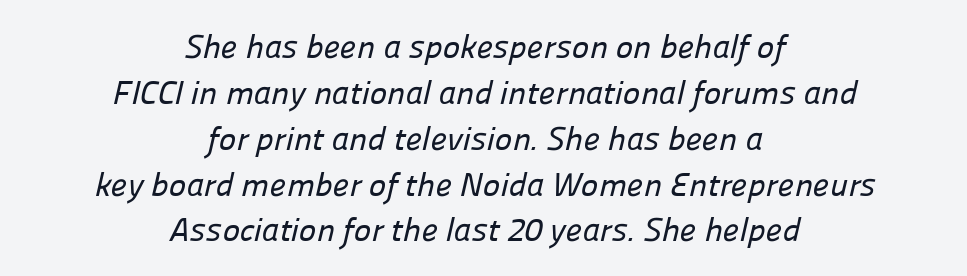
This sample is center-justified, so both line endings float freely. The rendering uses a moderate line-height, typical for paragraphs. Grotesque or geometric, the face here clearly has no serifs. The passage shown is not underscored anywhere. In terms of letterspacing, this is plain default setting. You could not count columns in this text — the font is proportionally spaced.
